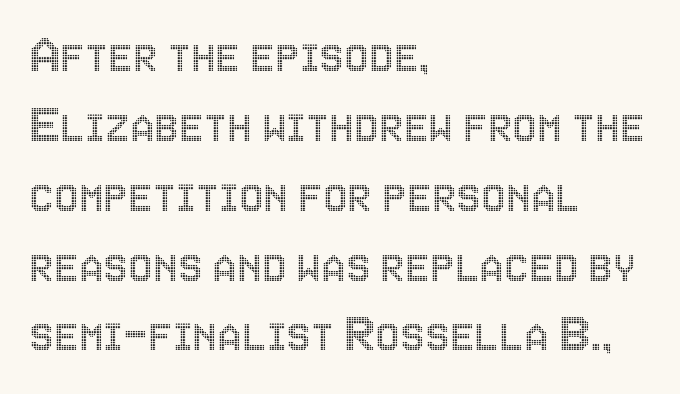
{"italic": "no", "width": "condensed", "x_height": "large", "monospaced": "no", "underline": "no", "align": "left", "line_spacing": "normal", "line_spacing_ratio": 1.27, "letter_spacing": "normal", "letter_spacing_em": 0.0, "glyph_px": 55}
